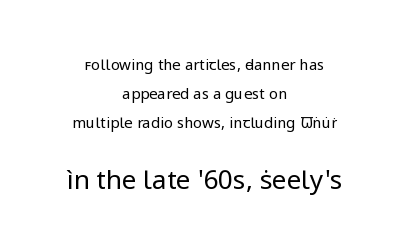
{"italic": "no", "bold": "no", "underline": "no", "align": "center", "line_spacing": "loose", "line_spacing_ratio": 1.93, "letter_spacing": "normal", "letter_spacing_em": 0.0, "larger_block": "second", "size_ratio": 1.73, "glyph_px": 26}
